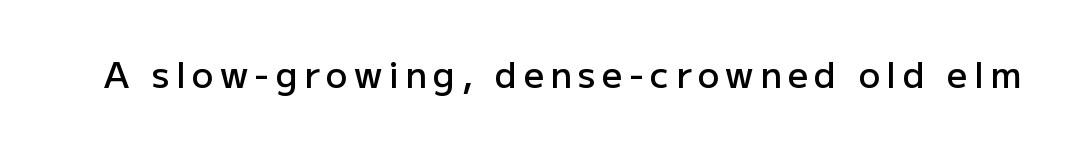
{"serif": "no", "italic": "no", "bold": "semi", "weight": "semibold", "width": "normal", "stroke_contrast": "low", "x_height": "medium", "monospaced": "no", "underline": "no", "glyph_px": 36}
